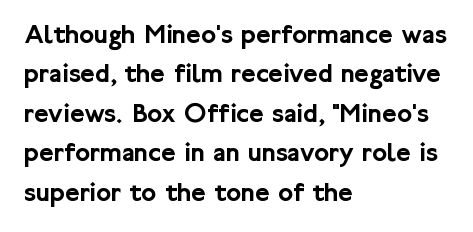
Q: Is the text italic (slanted)? A: No, it is upright.
Q: Is the typeface a serif or a sans-serif typeface? A: Sans-serif.
Q: Is the text underlined? A: No.
Q: How is the paragraph aligned? A: Left-aligned.
Q: Is the spacing between letters normal or unusually wide? A: Normal.
Q: Is the spacing between lines tight, normal or loose? A: Normal.
Q: Width (condensed, normal, or wide)? A: Normal.
Q: Stroke contrast? A: Low.
Q: x-height? A: Medium.
Q: Monospaced? A: No.
